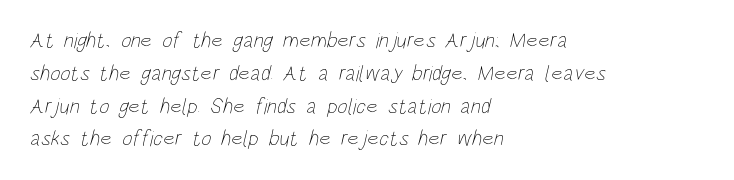
{"bold": "no", "underline": "no", "align": "left", "line_spacing": "normal", "line_spacing_ratio": 1.49, "letter_spacing": "normal", "letter_spacing_em": 0.0, "glyph_px": 22}
